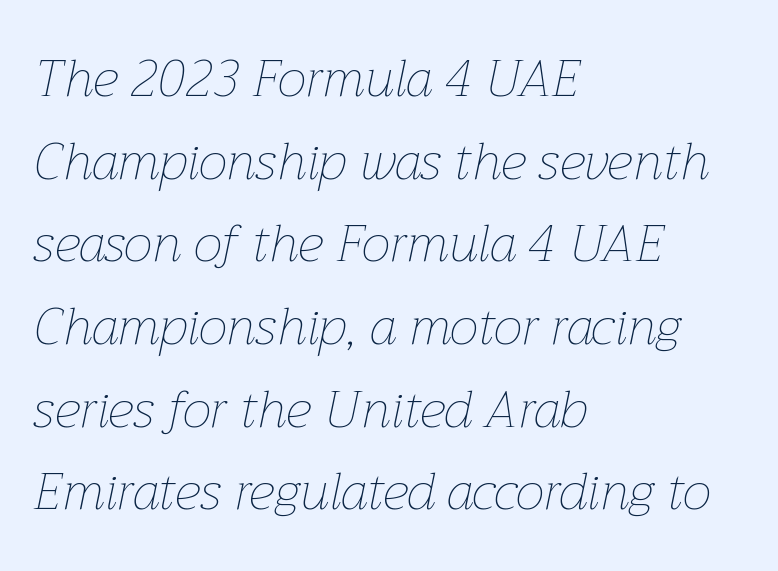
Q: Is the text bold? A: No.
Q: Is the text italic (slanted)? A: Yes, it leans right by about 12 degrees.
Q: Is the text underlined? A: No.
Q: How is the paragraph aligned? A: Left-aligned.
Q: Is the spacing between letters normal or unusually wide? A: Normal.
Q: Is the spacing between lines tight, normal or loose? A: Normal.
Q: Width (condensed, normal, or wide)? A: Normal.
Q: Stroke contrast? A: Low.
Q: x-height? A: Medium.
Q: Monospaced? A: No.
